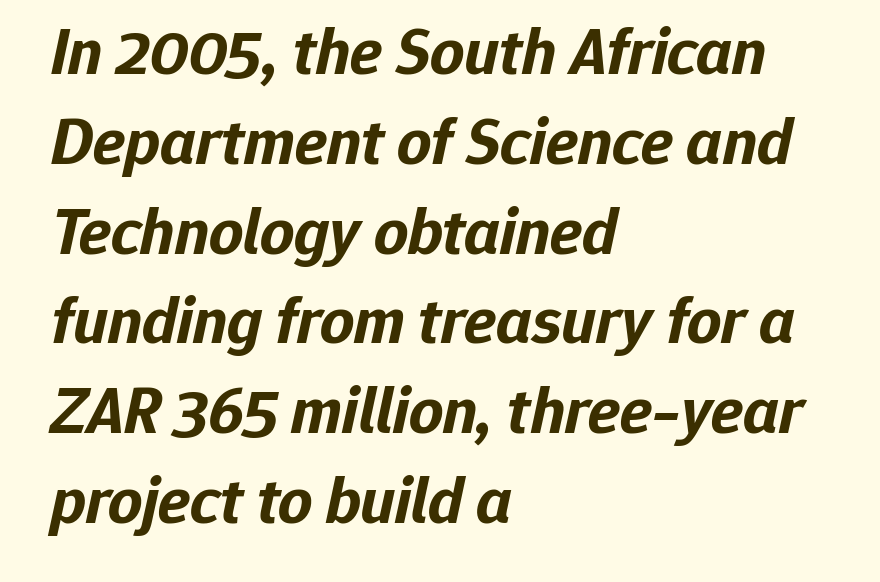
Q: Is the text bold? A: Yes.
Q: Is the text italic (slanted)? A: Yes, it leans right by about 12 degrees.
Q: Is the text underlined? A: No.
Q: How is the paragraph aligned? A: Left-aligned.
Q: Is the spacing between letters normal or unusually wide? A: Normal.
Q: Is the spacing between lines tight, normal or loose? A: Normal.
Q: Width (condensed, normal, or wide)? A: Normal.
Q: Stroke contrast? A: Low.
Q: x-height? A: Medium.
Q: Monospaced? A: No.
